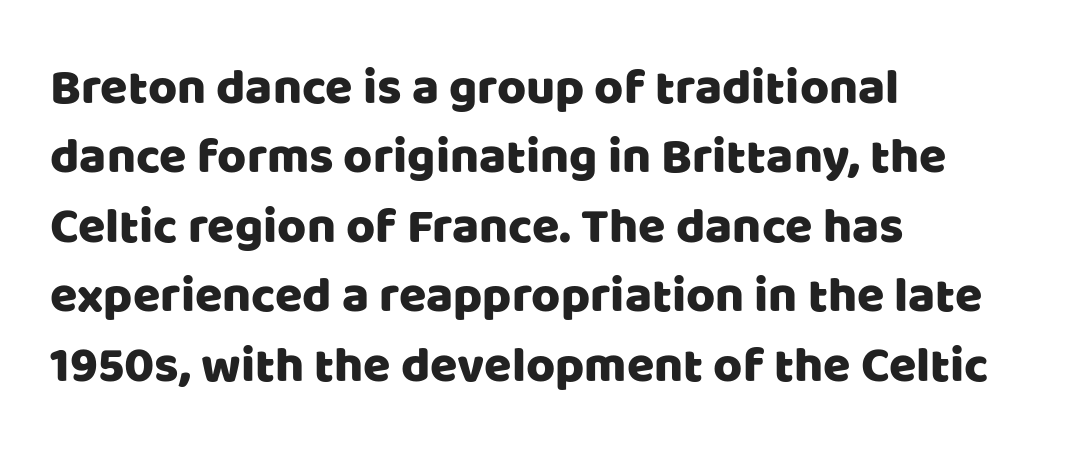
The image shows 50 px sans-serif type, upright; set left-aligned, normal line spacing (1.39x), normal letter spacing, not underlined; low stroke contrast and a large x-height.
